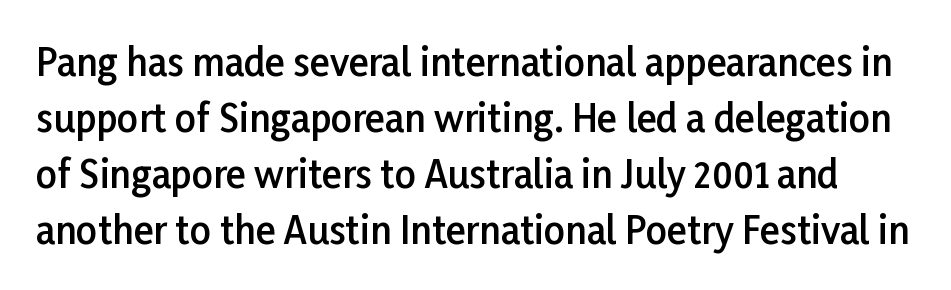
These words are printed semibold, heavier than regular yet not bold. Compared with typical body copy, the letter spacing here is the same. Whoever set this chose a conventional vertical rhythm. Each letter's strokes conclude bluntly, with no projecting serifs. Ascenders rise straight up at ninety degrees. The gap between lines stays unmarked.
